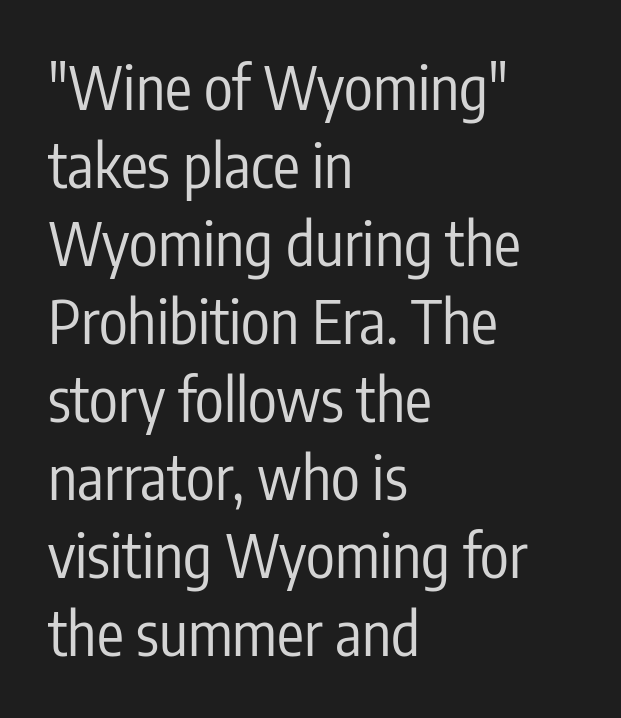
The baseline area is clear. To sum up the face: it is a sans, with no serifs. The passage shown has conventional tracking throughout. The rag falls on the right side of this text block.
